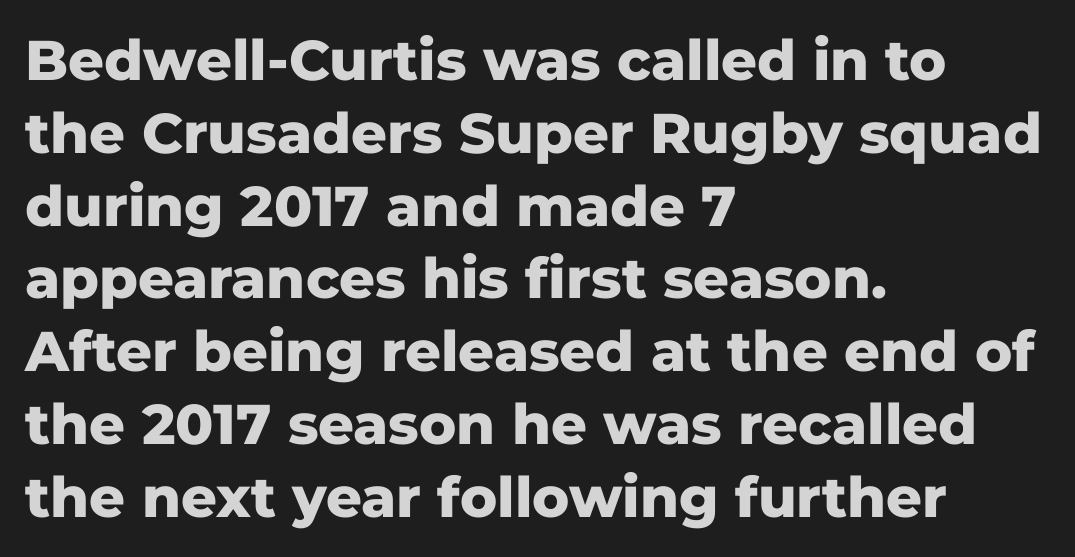
Q: Is the text bold? A: Yes.
Q: Is the text italic (slanted)? A: No, it is upright.
Q: Is the typeface a serif or a sans-serif typeface? A: Sans-serif.
Q: Is the text underlined? A: No.
Q: How is the paragraph aligned? A: Left-aligned.
Q: Is the spacing between letters normal or unusually wide? A: Normal.
Q: Is the spacing between lines tight, normal or loose? A: Normal.
Q: Width (condensed, normal, or wide)? A: Normal.
Q: Stroke contrast? A: Low.
Q: x-height? A: Medium.
Q: Monospaced? A: No.
